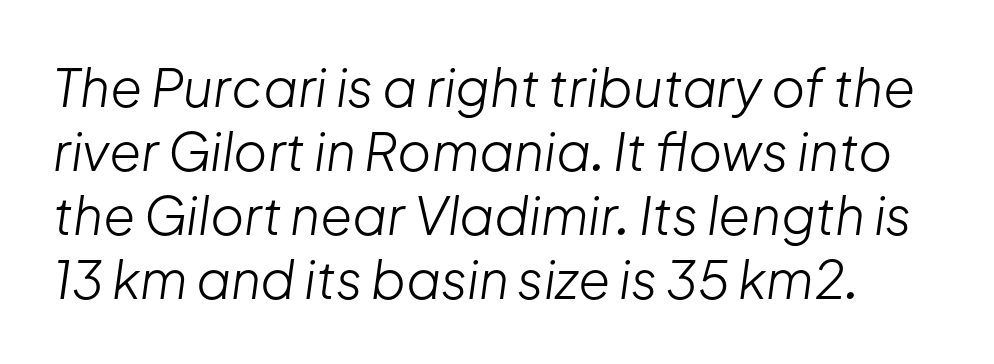
Q: Is the text bold? A: No.
Q: Is the text italic (slanted)? A: Yes, it leans right by about 8 degrees.
Q: Is the text underlined? A: No.
Q: Is the spacing between letters normal or unusually wide? A: Normal.
Q: Width (condensed, normal, or wide)? A: Normal.
Q: Stroke contrast? A: Low.
Q: x-height? A: Medium.
Q: Monospaced? A: No.
